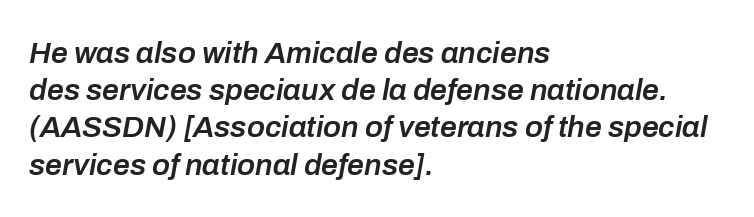
The image shows 30 px semibold type, italic (leaning right); set left-aligned, line spacing 1.24x, normal letter spacing, not underlined; low stroke contrast and a medium x-height.
